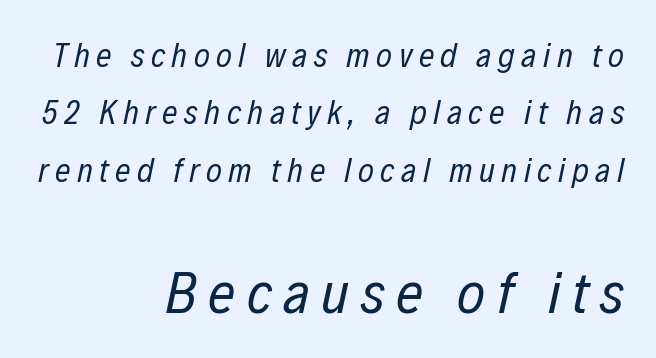
The image shows 60 px regular-weight, condensed type, italic (leaning right); set right-aligned, normal line spacing (1.69x), not underlined; the second (bottom) block is 1.76x larger; low stroke contrast and a medium x-height.
